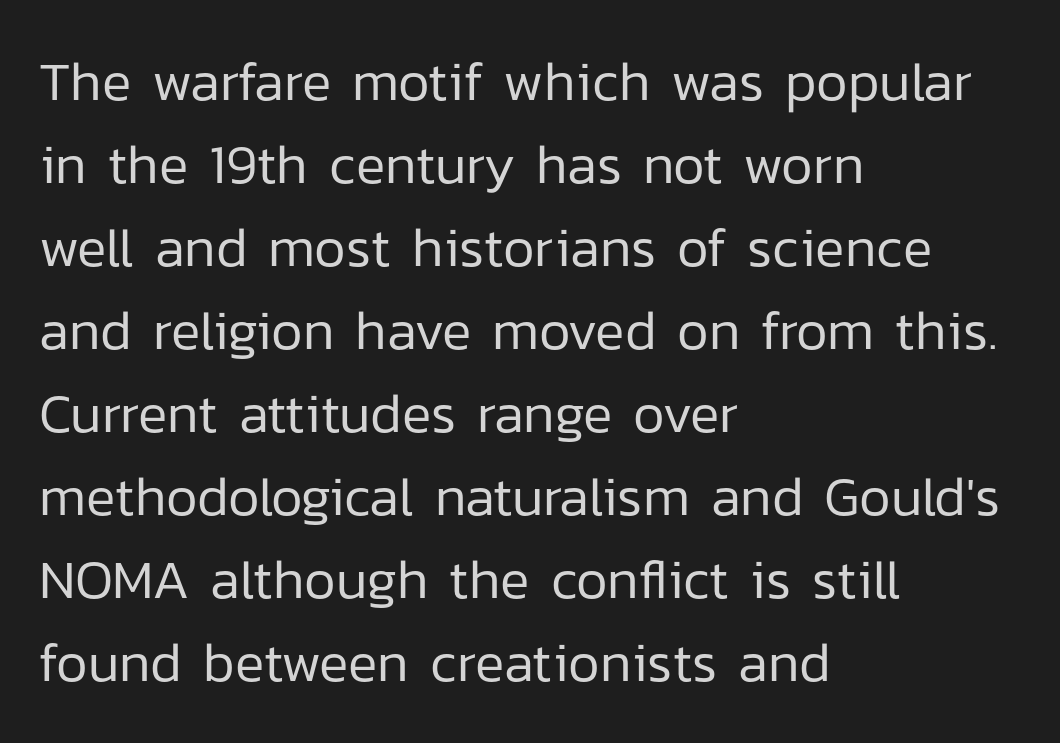
Q: Is the text bold? A: No.
Q: Is the text italic (slanted)? A: No, it is upright.
Q: Is the typeface a serif or a sans-serif typeface? A: Sans-serif.
Q: Is the text underlined? A: No.
Q: How is the paragraph aligned? A: Left-aligned.
Q: Is the spacing between letters normal or unusually wide? A: Normal.
Q: Is the spacing between lines tight, normal or loose? A: Normal.
Q: Width (condensed, normal, or wide)? A: Normal.
Q: Stroke contrast? A: Low.
Q: x-height? A: Medium.
Q: Monospaced? A: No.
